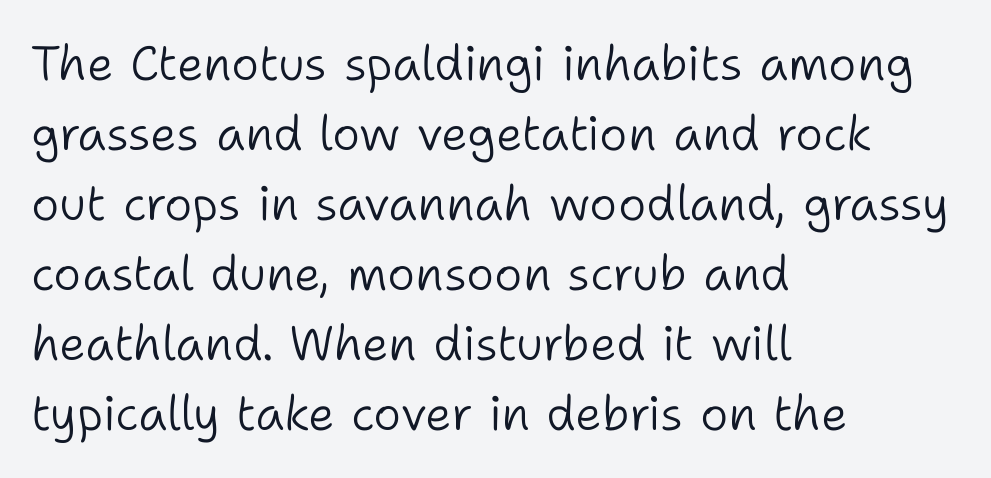
{"serif": "no", "italic": "no", "bold": "no", "weight": "light", "width": "normal", "stroke_contrast": "low", "x_height": "medium", "monospaced": "no", "underline": "no", "align": "left", "line_spacing": "normal", "line_spacing_ratio": 1.46, "letter_spacing": "normal", "letter_spacing_em": 0.0, "glyph_px": 48}
